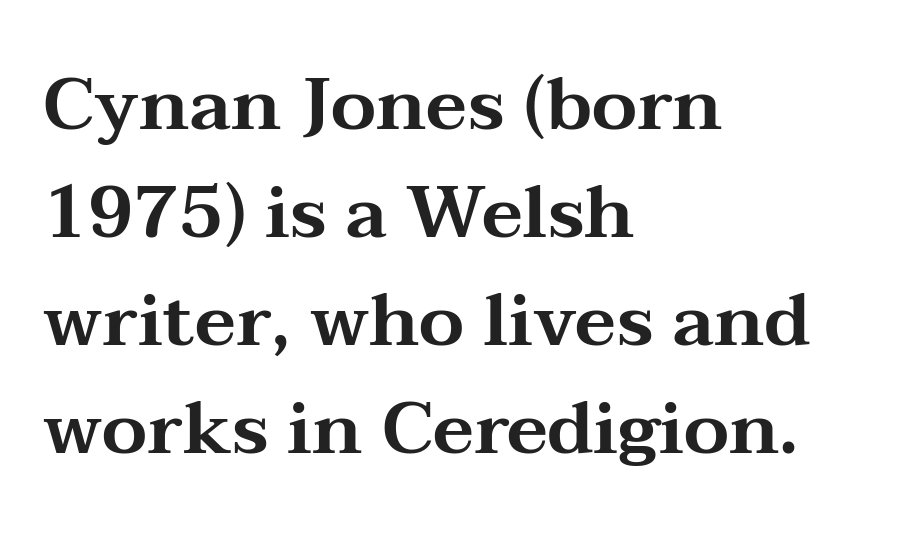
Q: Is the text italic (slanted)? A: No, it is upright.
Q: Is the typeface a serif or a sans-serif typeface? A: Serif.
Q: Is the text underlined? A: No.
Q: How is the paragraph aligned? A: Left-aligned.
Q: Is the spacing between letters normal or unusually wide? A: Normal.
Q: Is the spacing between lines tight, normal or loose? A: Normal.
Q: Width (condensed, normal, or wide)? A: Wide.
Q: Stroke contrast? A: Medium.
Q: x-height? A: Medium.
Q: Monospaced? A: No.
